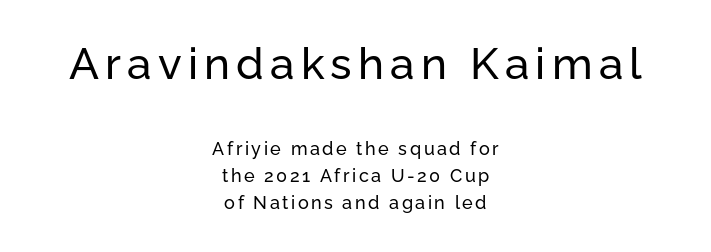
The image shows 44 px sans-serif type, upright; set centered, normal line spacing (1.5x), not underlined; the first (top) block is 2.44x larger; low stroke contrast and a medium x-height.
